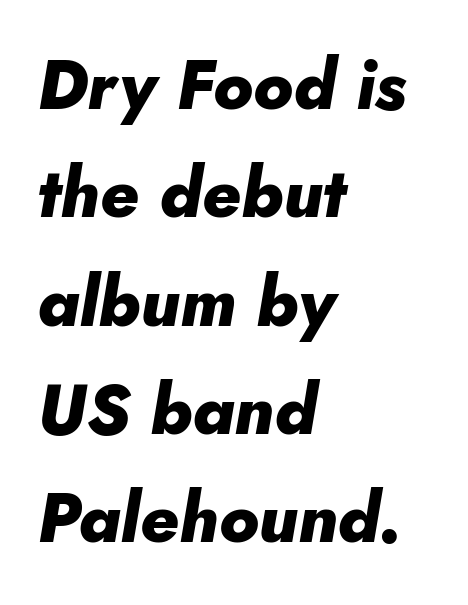
{"italic": "yes", "lean": "right", "slant_degrees": 10, "bold": "yes", "weight": "heavy", "width": "normal", "stroke_contrast": "low", "x_height": "small", "monospaced": "no", "underline": "no", "align": "left", "line_spacing": "normal", "line_spacing_ratio": 1.57, "letter_spacing": "normal", "letter_spacing_em": 0.0, "glyph_px": 69}
